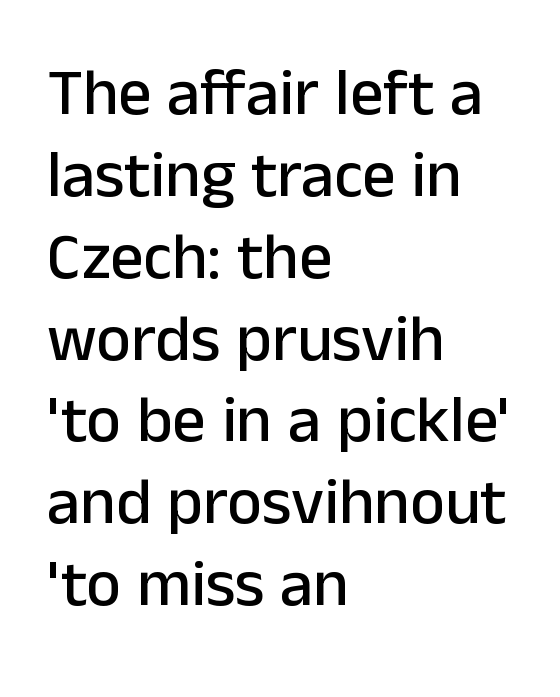
The lines in this sample share a left origin and differ only in where they stop. In terms of letterspacing, this is plain default setting. Vertical strokes here are truly vertical. Lines of text with bare space underneath. Is this a fixed-width face? No — the glyphs have proportional, varying widths.
